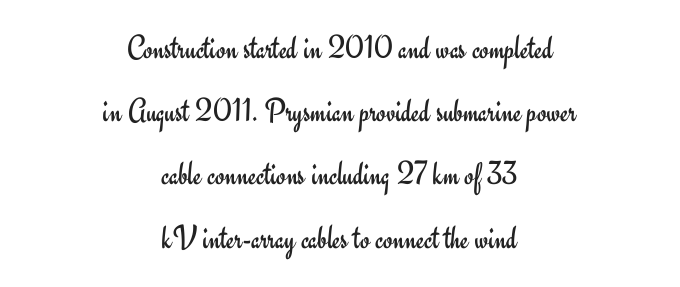
The image shows 34 px regular-weight sans-serif type; set centered, line spacing 1.86x, normal letter spacing, not underlined; low stroke contrast and a small x-height.
